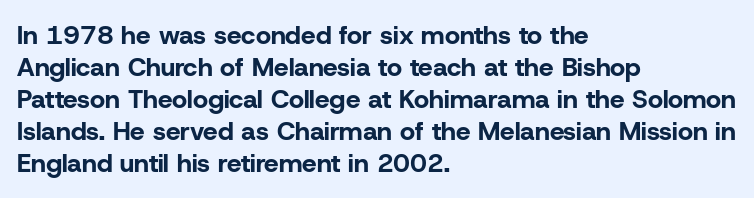
Alignment: flush left. A clean baseline with only descenders dipping below it. Vertical strokes here are truly vertical. Every letter is thick-stroked: bold, no question. A typesetter would call this zero additional tracking.
